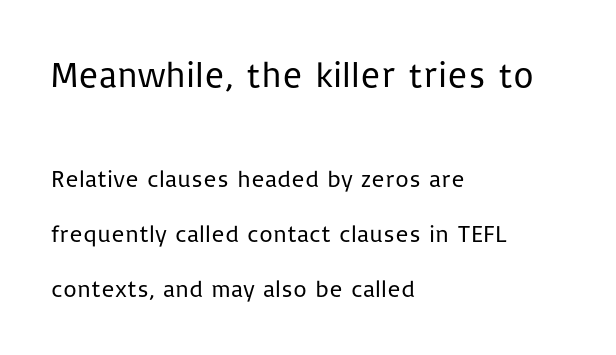
The image shows 36 px regular-weight sans-serif type, upright; set left-aligned, loose line spacing (2.3x), normal letter spacing, not underlined; the first (top) block is 1.5x larger; low stroke contrast and a medium x-height.
